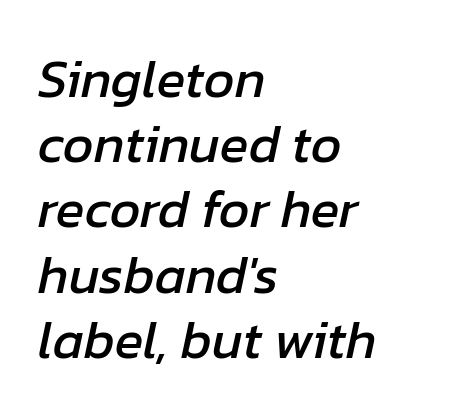
The image shows 53 px text type, italic (leaning right); set left-aligned, line spacing 1.23x, normal letter spacing, not underlined; low stroke contrast and a medium x-height.
